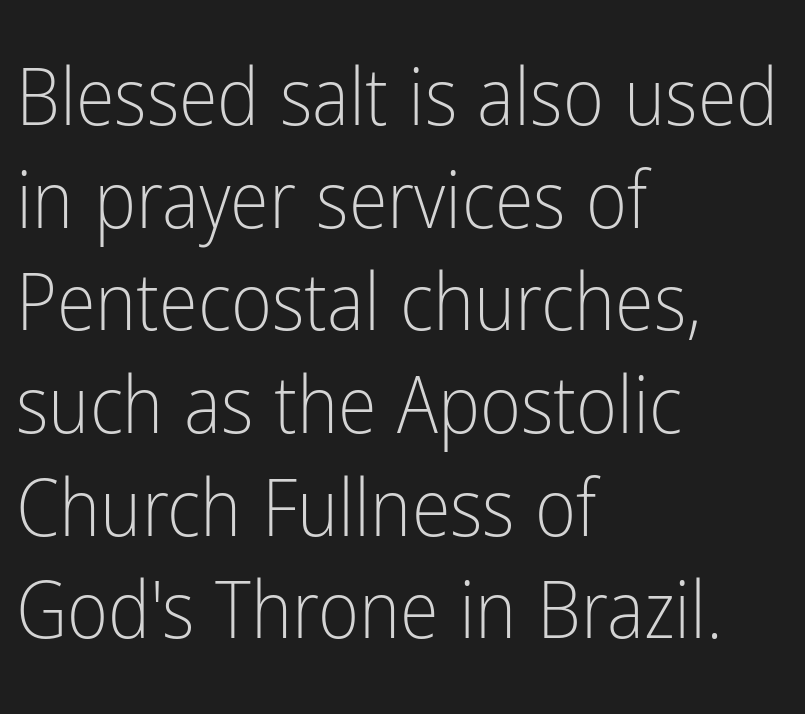
{"serif": "no", "italic": "no", "bold": "no", "weight": "light", "width": "condensed", "stroke_contrast": "low", "x_height": "medium", "monospaced": "no", "underline": "no", "align": "left", "line_spacing": "normal", "line_spacing_ratio": 1.3, "letter_spacing": "normal", "letter_spacing_em": 0.0, "glyph_px": 79}
